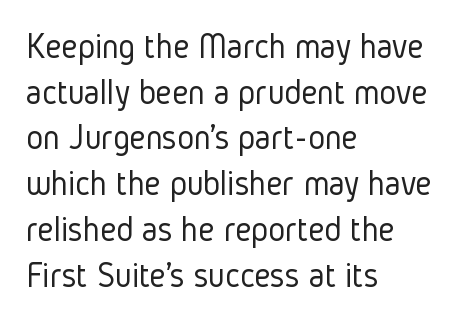
{"serif": "no", "italic": "no", "bold": "no", "weight": "light", "width": "condensed", "stroke_contrast": "low", "x_height": "medium", "monospaced": "no", "underline": "no", "align": "left", "line_spacing": "normal", "line_spacing_ratio": 1.27, "letter_spacing": "normal", "letter_spacing_em": 0.0, "glyph_px": 36}
